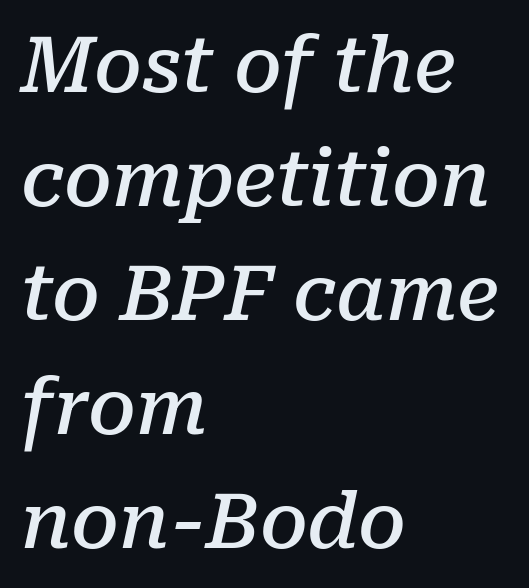
The image shows 76 px semibold serif type, italic (leaning right); set left-aligned, normal line spacing (1.5x), normal letter spacing, not underlined; low stroke contrast and a medium x-height.
